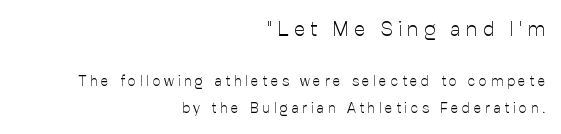
A typesetter would call this heavily tracked-out type. How would I describe the line gaps? Wide and relaxed. Vertical stems look standard width or narrower in stroke. Which margin do the lines hug? The right one — the left edge is uneven.
